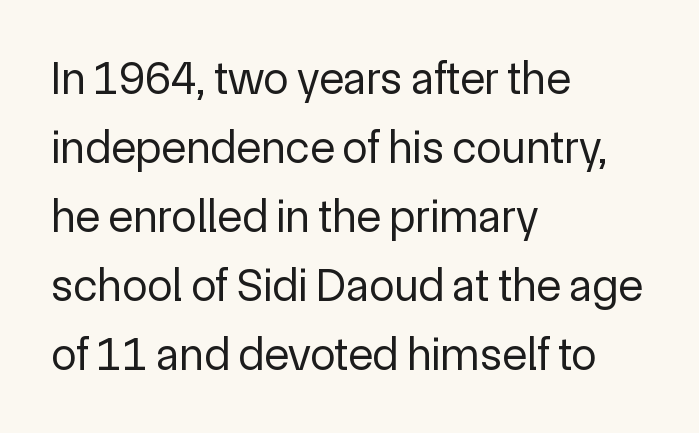
{"serif": "no", "italic": "no", "bold": "no", "weight": "regular", "width": "normal", "x_height": "medium", "monospaced": "no", "underline": "no", "align": "left", "line_spacing": "normal", "line_spacing_ratio": 1.5, "letter_spacing": "normal", "letter_spacing_em": 0.0, "glyph_px": 46}
